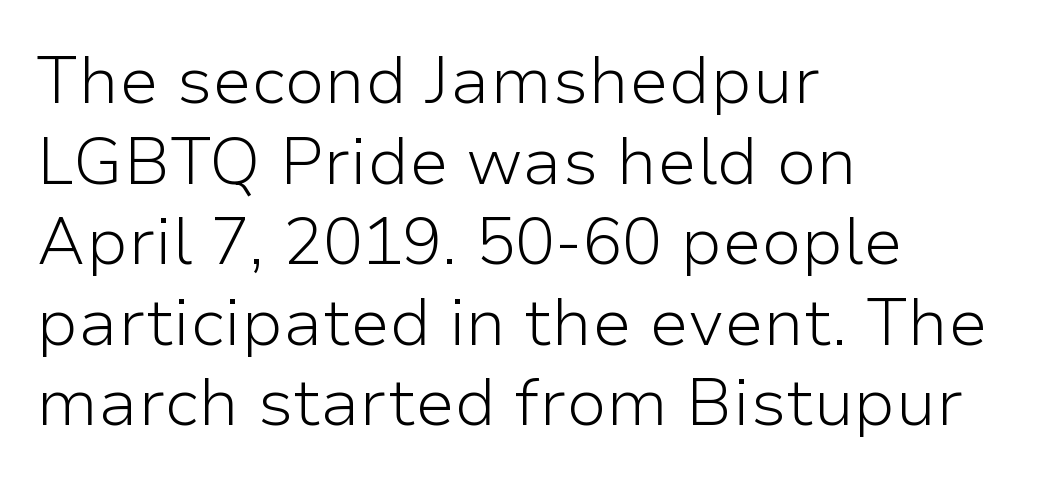
The image shows 66 px light sans-serif type, upright; set left-aligned, line spacing 1.22x, normal letter spacing, not underlined; low stroke contrast and a medium x-height.
